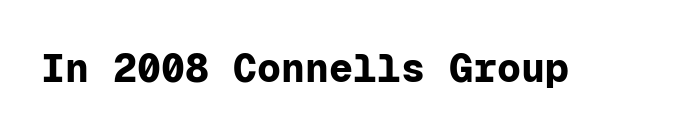
{"serif": "no", "italic": "no", "bold": "yes", "weight": "bold", "width": "normal", "stroke_contrast": "low", "x_height": "medium", "monospaced": "yes", "underline": "no", "letter_spacing": "normal", "letter_spacing_em": 0.0, "glyph_px": 40}
